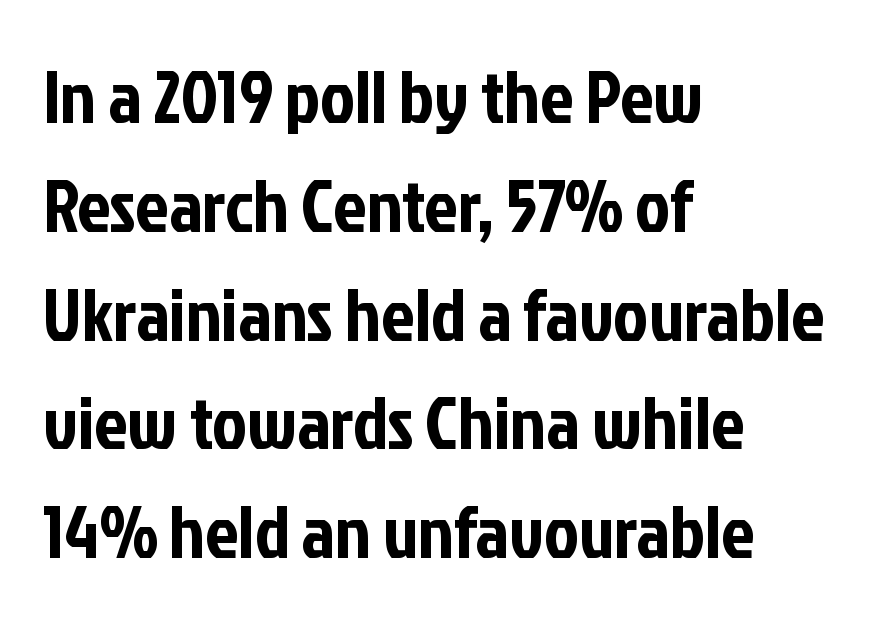
Q: Is the text italic (slanted)? A: No, it is upright.
Q: Is the typeface a serif or a sans-serif typeface? A: Sans-serif.
Q: Is the text underlined? A: No.
Q: How is the paragraph aligned? A: Left-aligned.
Q: Is the spacing between letters normal or unusually wide? A: Normal.
Q: Is the spacing between lines tight, normal or loose? A: Normal.
Q: Width (condensed, normal, or wide)? A: Condensed.
Q: Stroke contrast? A: Low.
Q: x-height? A: Medium.
Q: Monospaced? A: No.
